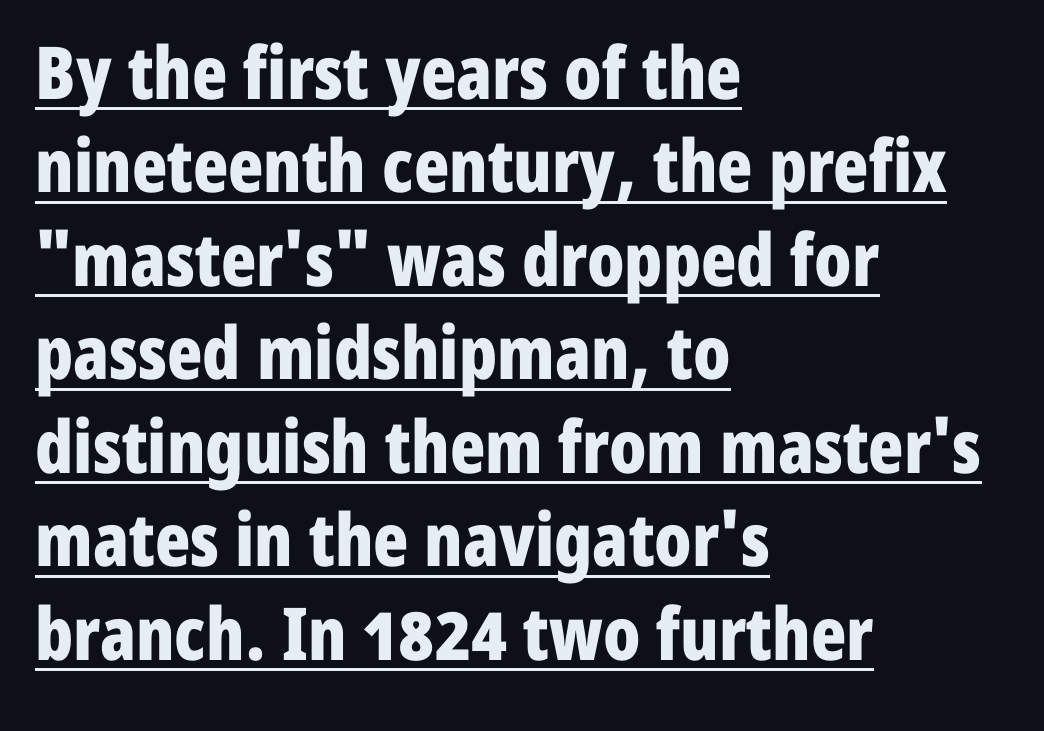
The passage shown has conventional tracking throughout. Classification — sans serif. Varying glyph widths throughout — classic text-font behaviour. How would I describe the line gaps? Plain and ordinary.
